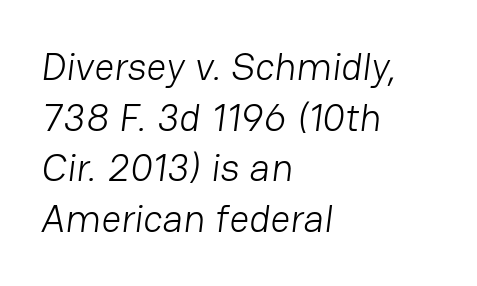
Q: Is the text bold? A: No.
Q: Is the typeface a serif or a sans-serif typeface? A: Sans-serif.
Q: Is the text underlined? A: No.
Q: How is the paragraph aligned? A: Left-aligned.
Q: Is the spacing between letters normal or unusually wide? A: Normal.
Q: Is the spacing between lines tight, normal or loose? A: Normal.
Q: Width (condensed, normal, or wide)? A: Normal.
Q: Stroke contrast? A: Low.
Q: x-height? A: Medium.
Q: Monospaced? A: No.
